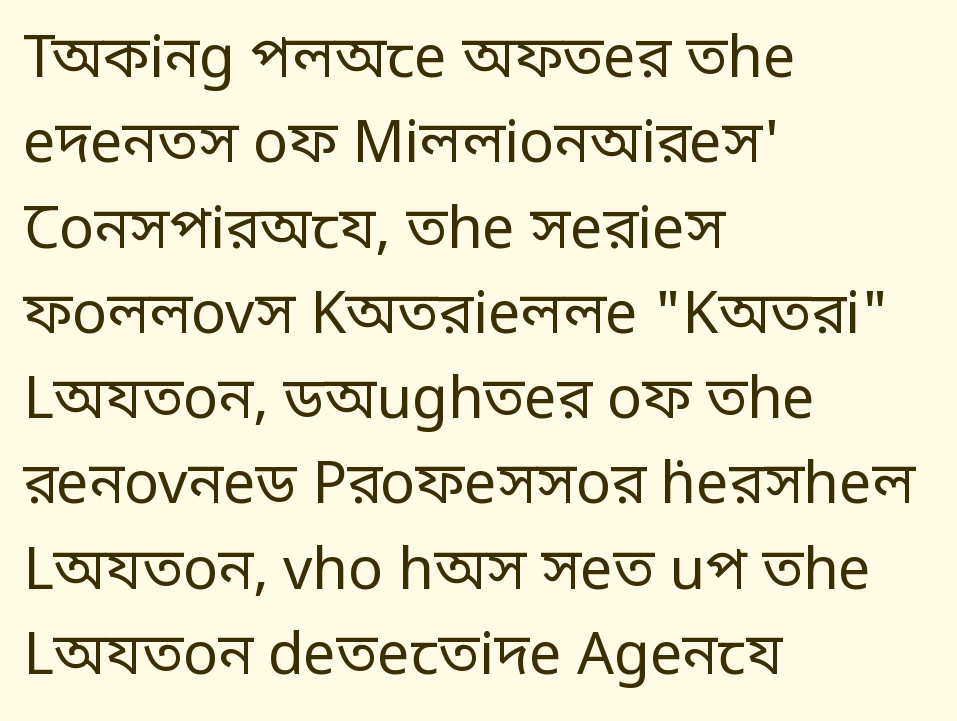
{"serif": "no", "italic": "no", "bold": "no", "weight": "regular", "width": "condensed", "stroke_contrast": "low", "monospaced": "no", "underline": "no", "align": "left", "line_spacing": "normal", "line_spacing_ratio": 1.47, "letter_spacing": "normal", "letter_spacing_em": 0.0, "glyph_px": 58}
